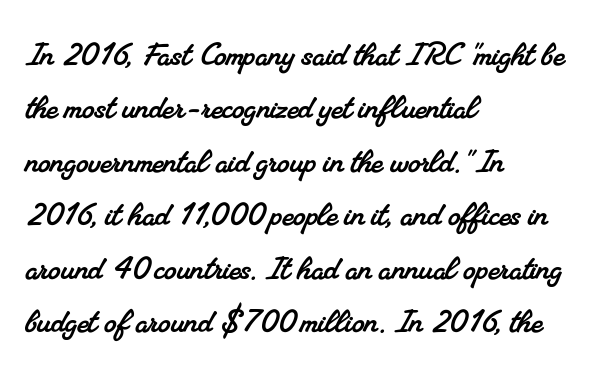
These lines are composed in type with serifs. Leading matches the norm, producing a regular column. No word sits above an underline. Each line starts at the same left margin while the right side varies.
